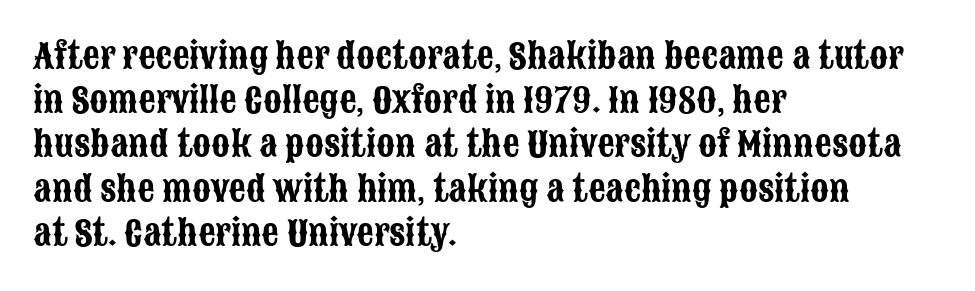
Proportional: the letters do not fall into vertical columns. The designer went with a sans here, leaving each stem footless. How are the letters spaced? Ordinarily, with no added tracking. The rendering anchors every line to the left-hand side.
